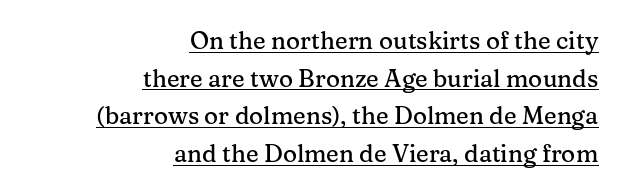
Compared with typical paragraphs, the rows here are spaced about the same. In designer terms, the underline attribute is active on this setting. No extra tracking has been applied to these lines. Tall strokes in this sample are plumb rather than angled.
